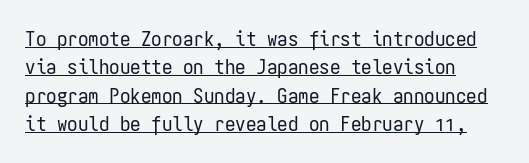
Q: Is the text bold? A: No.
Q: Is the text italic (slanted)? A: No, it is upright.
Q: Is the text underlined? A: Yes.
Q: How is the paragraph aligned? A: Left-aligned.
Q: Is the spacing between letters normal or unusually wide? A: Normal.
Q: Is the spacing between lines tight, normal or loose? A: Normal.
